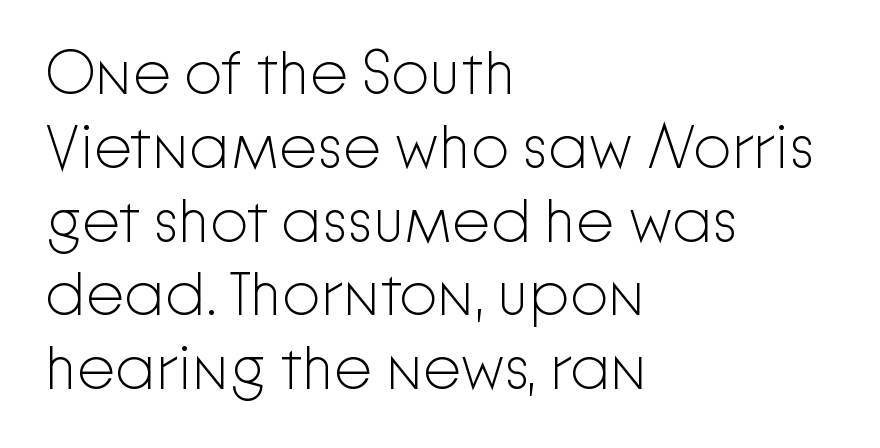
{"serif": "no", "italic": "no", "bold": "no", "weight": "light", "width": "normal", "stroke_contrast": "low", "x_height": "medium", "monospaced": "no", "underline": "no", "align": "left", "line_spacing_ratio": 1.21, "letter_spacing": "normal", "letter_spacing_em": 0.0, "glyph_px": 61}
